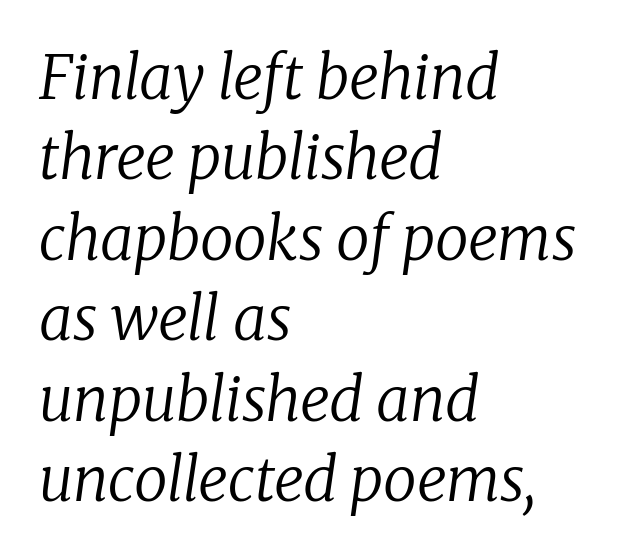
Q: Is the text bold? A: No.
Q: Is the text italic (slanted)? A: Yes, it leans right by about 8 degrees.
Q: Is the typeface a serif or a sans-serif typeface? A: Serif.
Q: Is the text underlined? A: No.
Q: How is the paragraph aligned? A: Left-aligned.
Q: Is the spacing between letters normal or unusually wide? A: Normal.
Q: Is the spacing between lines tight, normal or loose? A: Normal.
Q: Width (condensed, normal, or wide)? A: Normal.
Q: Stroke contrast? A: Low.
Q: x-height? A: Medium.
Q: Monospaced? A: No.
